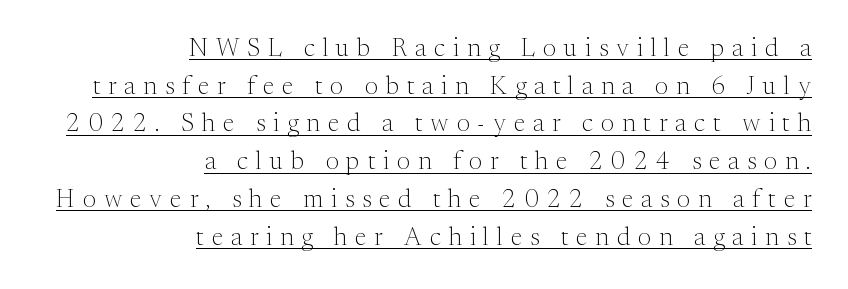
The image shows 25 px text type, upright; set right-aligned, normal line spacing (1.51x), unusually wide letter spacing (+0.32 em), underlined.
